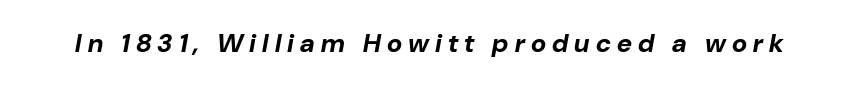
{"italic": "yes", "lean": "right", "slant_degrees": 10, "bold": "yes", "underline": "no", "letter_spacing": "wide", "letter_spacing_em": 0.24, "glyph_px": 26}
